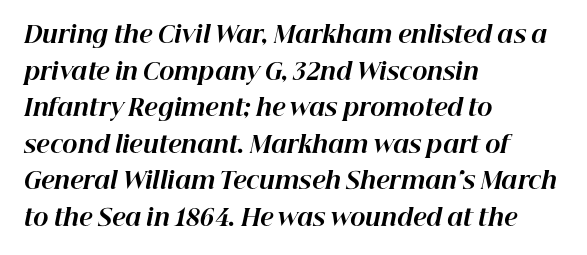
The compositor pushed each line to the left boundary. In terms of letterspacing, this is plain default setting. Tall strokes in this sample are angled rather than plumb. You'd pick this weight for a headline — it's a proper bold. A normal amount of white space separates one row of letters from the next.
